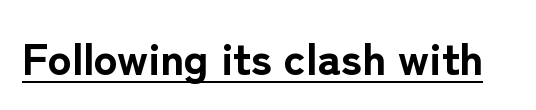
The characters display no serif detailing; their extremities are plain. Each line of the rendering has a horizontal stroke beneath the glyphs. Proportional: the letters do not fall into vertical columns. The rendering keeps characters at their native spacing.
